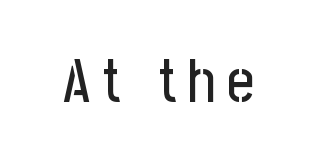
Q: Is the text italic (slanted)? A: No, it is upright.
Q: Is the typeface a serif or a sans-serif typeface? A: Sans-serif.
Q: Is the text underlined? A: No.
Q: Is the spacing between letters normal or unusually wide? A: Unusually wide.
Q: Width (condensed, normal, or wide)? A: Condensed.
Q: Stroke contrast? A: Low.
Q: x-height? A: Medium.
Q: Monospaced? A: No.
